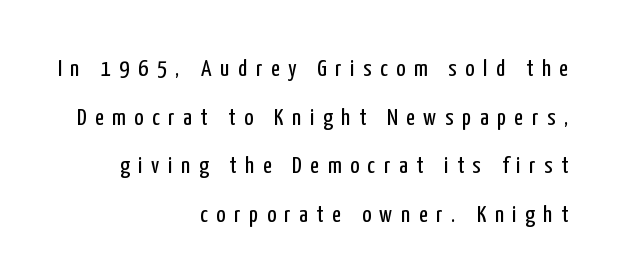
Q: Is the text bold? A: No.
Q: Is the text italic (slanted)? A: No, it is upright.
Q: Is the text underlined? A: No.
Q: How is the paragraph aligned? A: Right-aligned.
Q: Is the spacing between letters normal or unusually wide? A: Unusually wide.
Q: Is the spacing between lines tight, normal or loose? A: Loose.
